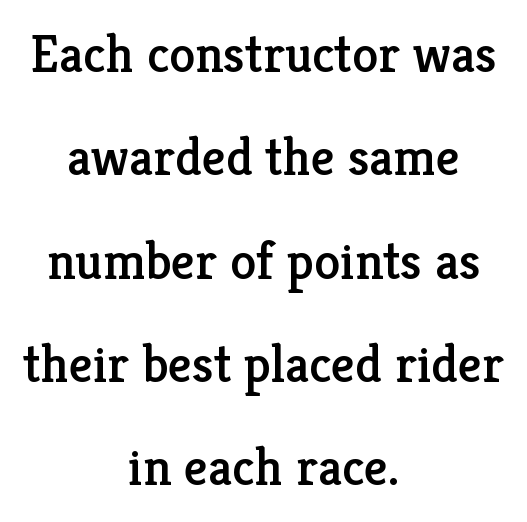
{"serif": "yes", "italic": "no", "width": "normal", "stroke_contrast": "low", "x_height": "medium", "monospaced": "no", "underline": "no", "align": "center", "line_spacing": "loose", "line_spacing_ratio": 1.95, "letter_spacing": "normal", "letter_spacing_em": 0.0, "glyph_px": 53}
